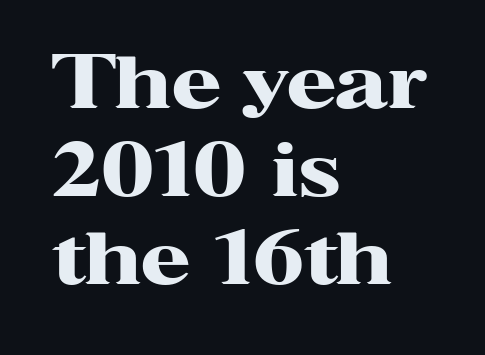
Q: Is the text bold? A: Yes.
Q: Is the text italic (slanted)? A: No, it is upright.
Q: Is the typeface a serif or a sans-serif typeface? A: Serif.
Q: Is the text underlined? A: No.
Q: How is the paragraph aligned? A: Left-aligned.
Q: Is the spacing between letters normal or unusually wide? A: Normal.
Q: Width (condensed, normal, or wide)? A: Wide.
Q: Stroke contrast? A: High.
Q: x-height? A: Medium.
Q: Monospaced? A: No.
